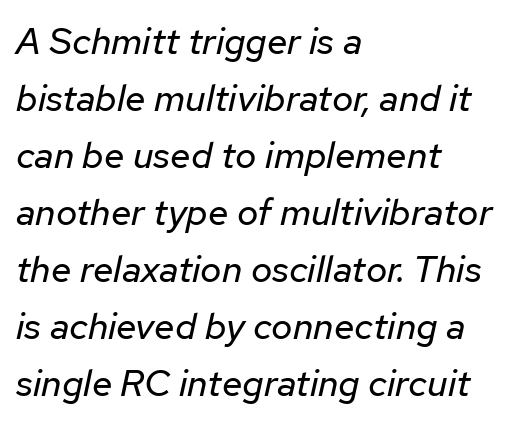
Q: Is the text bold? A: No.
Q: Is the text italic (slanted)? A: Yes, it leans right by about 12 degrees.
Q: Is the text underlined? A: No.
Q: How is the paragraph aligned? A: Left-aligned.
Q: Is the spacing between letters normal or unusually wide? A: Normal.
Q: Is the spacing between lines tight, normal or loose? A: Normal.
Q: Width (condensed, normal, or wide)? A: Normal.
Q: Stroke contrast? A: Low.
Q: x-height? A: Medium.
Q: Monospaced? A: No.
